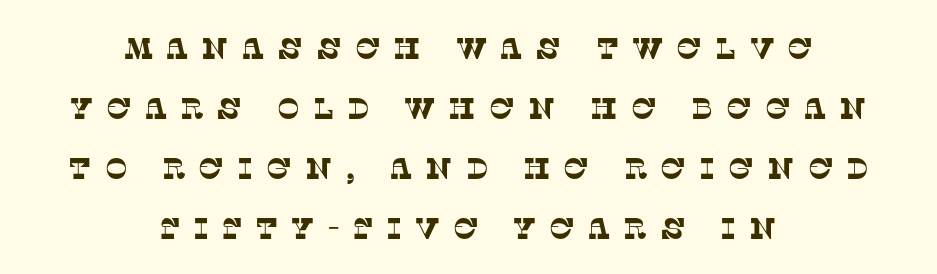
Q: Is the typeface a serif or a sans-serif typeface? A: Serif.
Q: Is the text underlined? A: No.
Q: How is the paragraph aligned? A: Centered.
Q: Is the spacing between letters normal or unusually wide? A: Unusually wide.
Q: Is the spacing between lines tight, normal or loose? A: Loose.
Q: Width (condensed, normal, or wide)? A: Normal.
Q: Stroke contrast? A: Low.
Q: x-height? A: Large.
Q: Monospaced? A: No.
